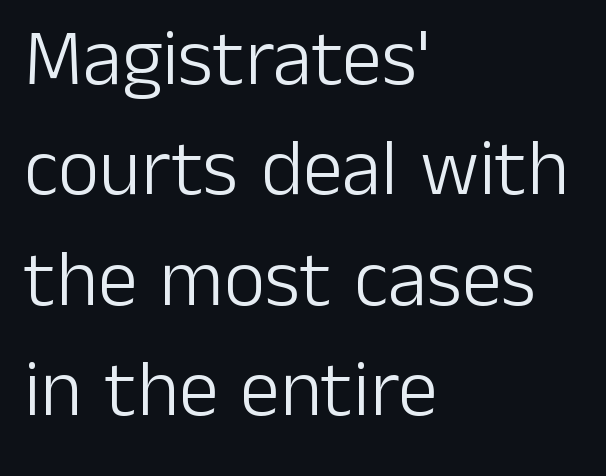
{"serif": "no", "italic": "no", "bold": "no", "weight": "light", "width": "normal", "stroke_contrast": "low", "x_height": "medium", "monospaced": "no", "underline": "no", "align": "left", "line_spacing": "normal", "line_spacing_ratio": 1.38, "letter_spacing": "normal", "letter_spacing_em": 0.0, "glyph_px": 80}
